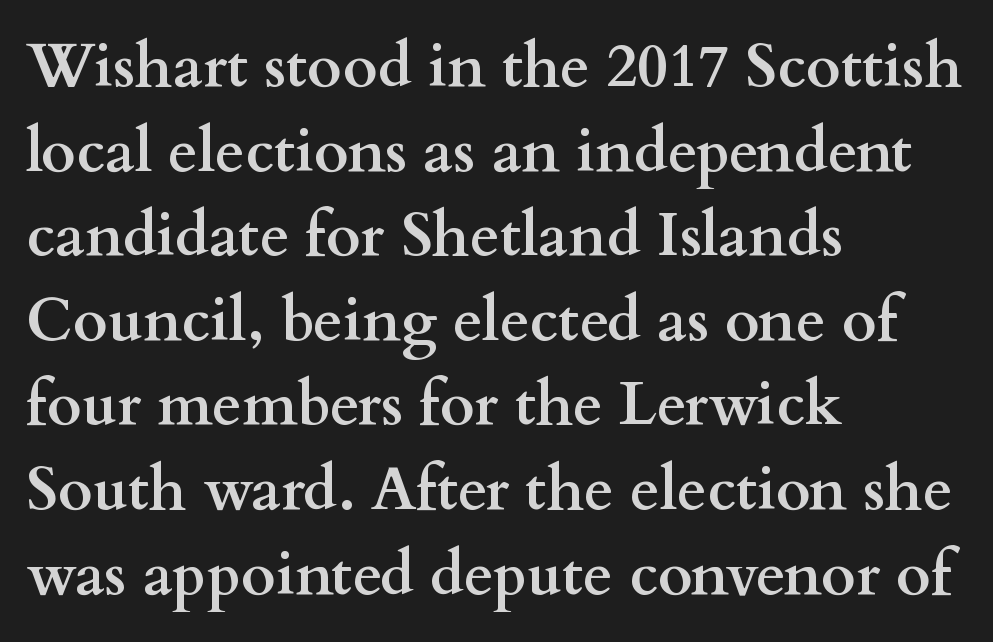
The image shows 60 px semibold, wide serif type, upright; set left-aligned, normal line spacing (1.41x), normal letter spacing, not underlined; medium stroke contrast and a small x-height.
